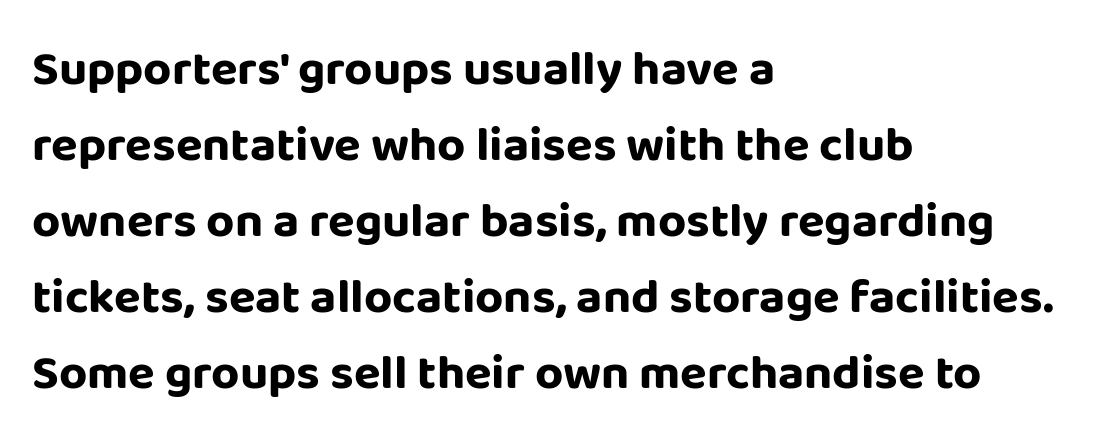
Q: Is the text bold? A: Yes.
Q: Is the text italic (slanted)? A: No, it is upright.
Q: Is the typeface a serif or a sans-serif typeface? A: Sans-serif.
Q: Is the text underlined? A: No.
Q: How is the paragraph aligned? A: Left-aligned.
Q: Is the spacing between letters normal or unusually wide? A: Normal.
Q: Is the spacing between lines tight, normal or loose? A: Normal.
Q: Width (condensed, normal, or wide)? A: Normal.
Q: Stroke contrast? A: Low.
Q: x-height? A: Large.
Q: Monospaced? A: No.
